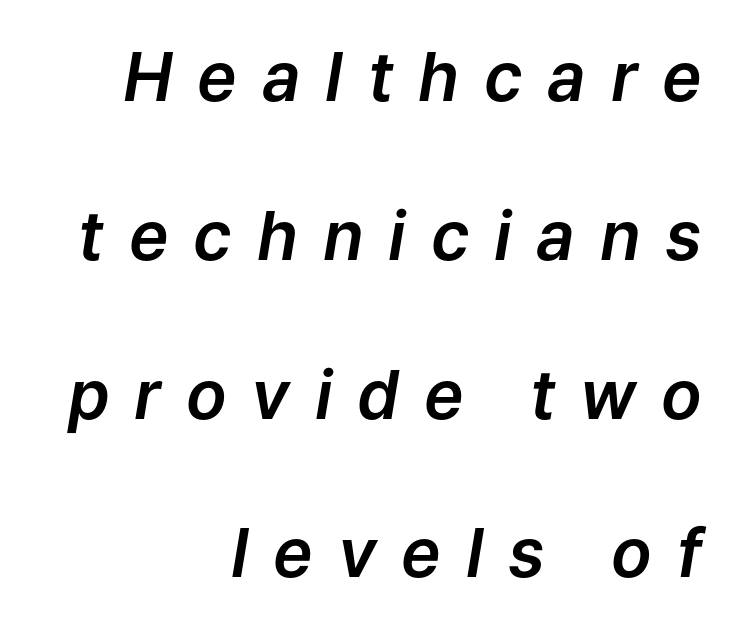
{"italic": "yes", "lean": "right", "slant_degrees": 9, "width": "normal", "stroke_contrast": "low", "x_height": "medium", "monospaced": "no", "underline": "no", "align": "right", "line_spacing": "loose", "line_spacing_ratio": 2.37, "letter_spacing": "wide", "letter_spacing_em": 0.37, "glyph_px": 67}
